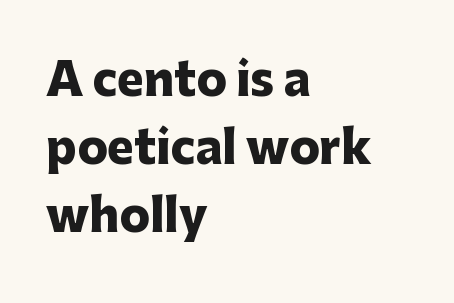
Q: Is the text bold? A: Yes.
Q: Is the text italic (slanted)? A: No, it is upright.
Q: Is the typeface a serif or a sans-serif typeface? A: Sans-serif.
Q: Is the text underlined? A: No.
Q: How is the paragraph aligned? A: Left-aligned.
Q: Is the spacing between letters normal or unusually wide? A: Normal.
Q: Is the spacing between lines tight, normal or loose? A: Normal.
Q: Width (condensed, normal, or wide)? A: Normal.
Q: Stroke contrast? A: Low.
Q: x-height? A: Medium.
Q: Monospaced? A: No.
